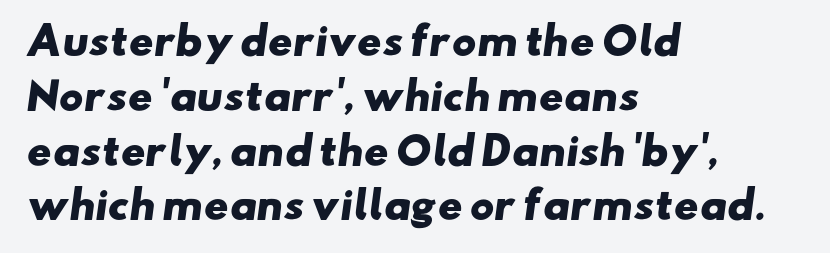
Q: Is the text bold? A: Yes.
Q: Is the typeface a serif or a sans-serif typeface? A: Sans-serif.
Q: Is the text underlined? A: No.
Q: How is the paragraph aligned? A: Left-aligned.
Q: Is the spacing between letters normal or unusually wide? A: Normal.
Q: Is the spacing between lines tight, normal or loose? A: Normal.
Q: Width (condensed, normal, or wide)? A: Wide.
Q: Stroke contrast? A: Low.
Q: x-height? A: Small.
Q: Monospaced? A: No.
